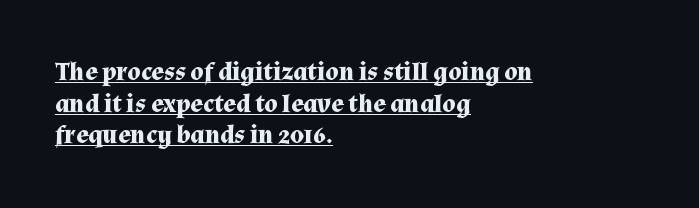
Q: Is the text bold? A: Yes.
Q: Is the text italic (slanted)? A: No, it is upright.
Q: Is the text underlined? A: Yes.
Q: How is the paragraph aligned? A: Left-aligned.
Q: Is the spacing between letters normal or unusually wide? A: Normal.
